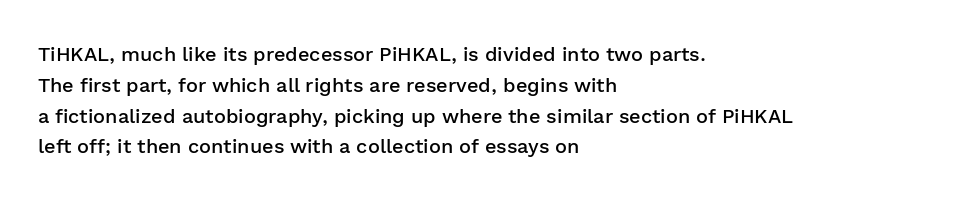
Strokes here are thickened, but only to semibold level. Successive baselines arrive at the customary interval. The axis of the letterforms is exactly vertical. Anything drawn beneath the words? Only blank space. Which margin do the lines hug? The left one — the right edge is uneven. This rendering leaves character spacing at its baseline value.
